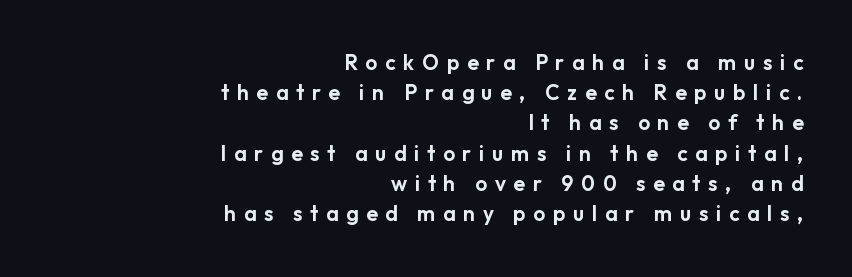
Q: Is the text italic (slanted)? A: No, it is upright.
Q: Is the text underlined? A: No.
Q: How is the paragraph aligned? A: Right-aligned.
Q: Is the spacing between letters normal or unusually wide? A: Unusually wide.
Q: Is the spacing between lines tight, normal or loose? A: Normal.
